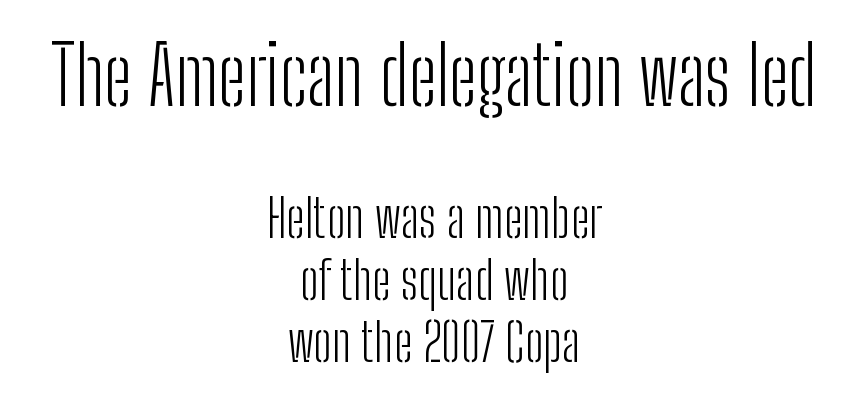
The string is rendered with underlining switched off. Typographically, this falls in the sans-serif category. Size contrast runs from large at the top to small at the bottom. Casual observation: everything's sitting right in the middle. Varying glyph widths throughout — classic text-font behaviour.
